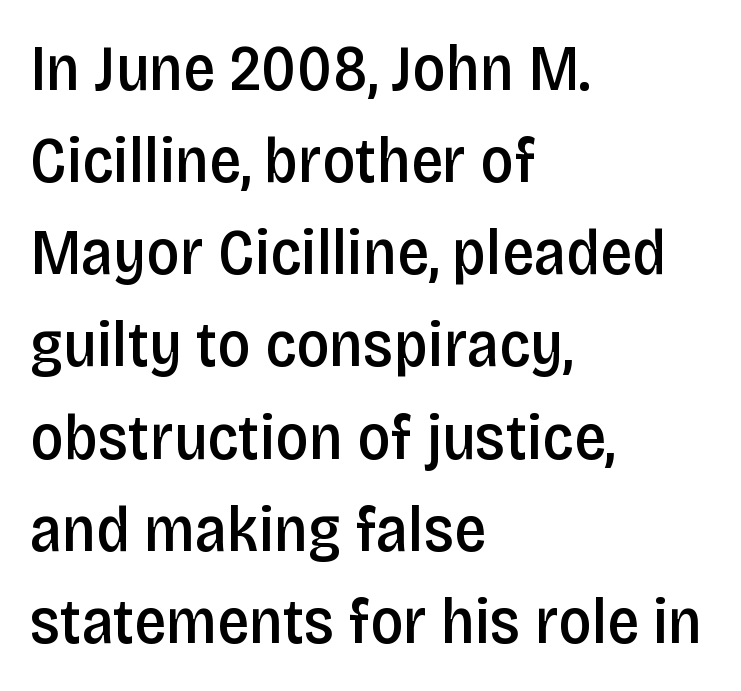
This rendering uses left alignment, leaving the right contour irregular. Each letter's strokes conclude bluntly, with no projecting serifs. Does the leading feel generous? No, just average. The face used here is proportionally spaced, like ordinary book or web type.
